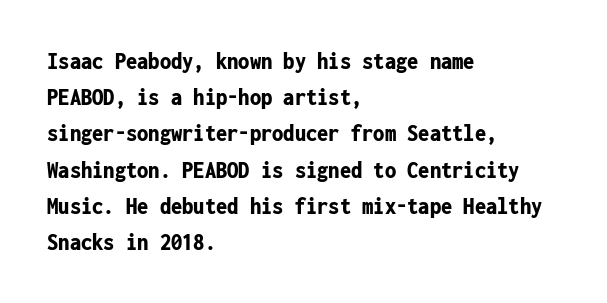
Q: Is the text bold? A: Yes.
Q: Is the text italic (slanted)? A: No, it is upright.
Q: Is the text underlined? A: No.
Q: How is the paragraph aligned? A: Left-aligned.
Q: Is the spacing between letters normal or unusually wide? A: Normal.
Q: Is the spacing between lines tight, normal or loose? A: Normal.
